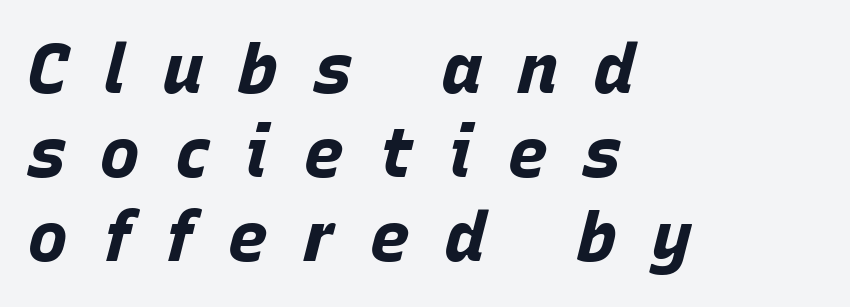
Q: Is the text bold? A: Yes.
Q: Is the text italic (slanted)? A: Yes, it leans right by about 15 degrees.
Q: Is the text underlined? A: No.
Q: How is the paragraph aligned? A: Left-aligned.
Q: Is the spacing between letters normal or unusually wide? A: Unusually wide.
Q: Width (condensed, normal, or wide)? A: Normal.
Q: Stroke contrast? A: Low.
Q: x-height? A: Large.
Q: Monospaced? A: No.
